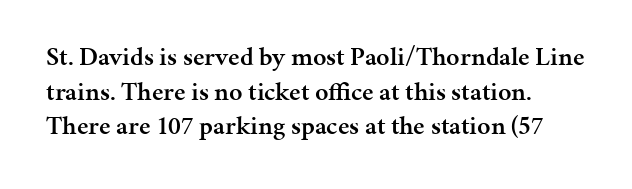
Q: Is the text bold? A: Semi-bold.
Q: Is the text italic (slanted)? A: No, it is upright.
Q: Is the text underlined? A: No.
Q: How is the paragraph aligned? A: Left-aligned.
Q: Is the spacing between letters normal or unusually wide? A: Normal.
Q: Is the spacing between lines tight, normal or loose? A: Normal.
